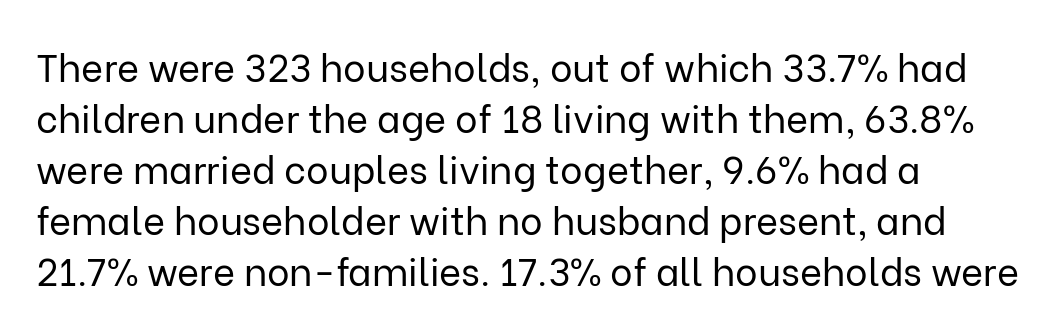
{"serif": "no", "italic": "no", "bold": "no", "weight": "regular", "width": "normal", "stroke_contrast": "low", "x_height": "medium", "monospaced": "no", "underline": "no", "align": "left", "line_spacing": "normal", "line_spacing_ratio": 1.34, "letter_spacing": "normal", "letter_spacing_em": 0.0, "glyph_px": 38}
